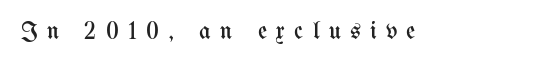
The image shows 25 px text type, upright; set unusually wide letter spacing (+0.37 em), not underlined.
